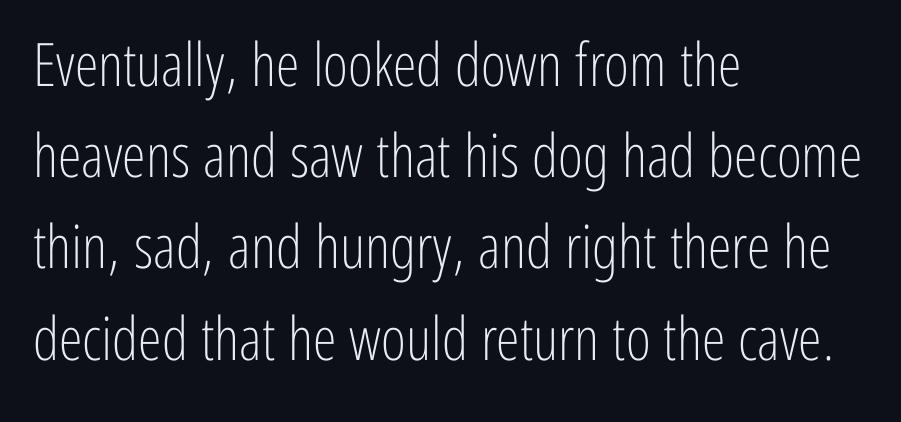
{"serif": "no", "italic": "no", "bold": "no", "weight": "light", "width": "condensed", "stroke_contrast": "low", "x_height": "medium", "monospaced": "no", "underline": "no", "align": "left", "line_spacing": "normal", "line_spacing_ratio": 1.52, "letter_spacing": "normal", "letter_spacing_em": 0.0, "glyph_px": 60}
